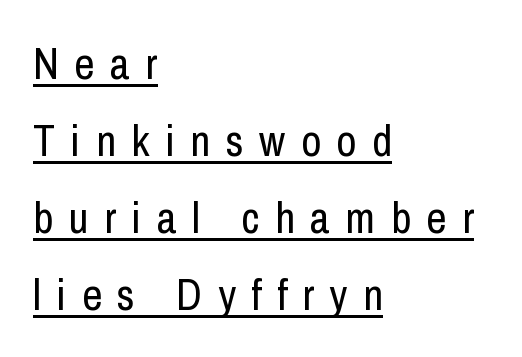
Q: Is the text bold? A: No.
Q: Is the text italic (slanted)? A: No, it is upright.
Q: Is the typeface a serif or a sans-serif typeface? A: Sans-serif.
Q: Is the text underlined? A: Yes.
Q: How is the paragraph aligned? A: Left-aligned.
Q: Is the spacing between letters normal or unusually wide? A: Unusually wide.
Q: Width (condensed, normal, or wide)? A: Condensed.
Q: Stroke contrast? A: Low.
Q: x-height? A: Medium.
Q: Monospaced? A: No.
